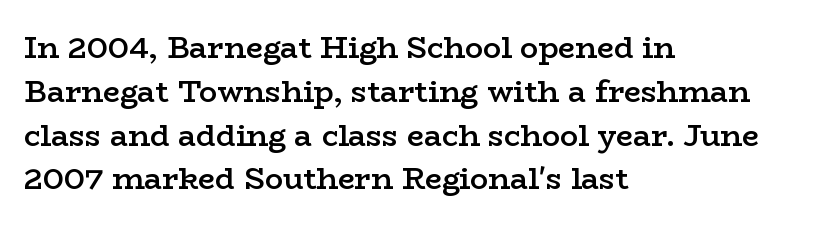
The image shows 30 px semibold, wide serif type, upright; set left-aligned, normal line spacing (1.46x), normal letter spacing, not underlined; low stroke contrast and a medium x-height.
